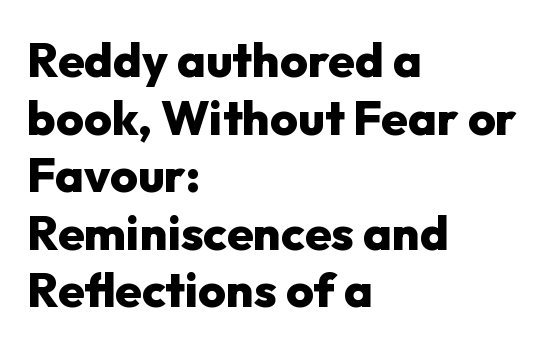
Q: Is the text bold? A: Yes.
Q: Is the text italic (slanted)? A: No, it is upright.
Q: Is the typeface a serif or a sans-serif typeface? A: Sans-serif.
Q: Is the text underlined? A: No.
Q: How is the paragraph aligned? A: Left-aligned.
Q: Is the spacing between letters normal or unusually wide? A: Normal.
Q: Width (condensed, normal, or wide)? A: Normal.
Q: Stroke contrast? A: Low.
Q: x-height? A: Medium.
Q: Monospaced? A: No.
